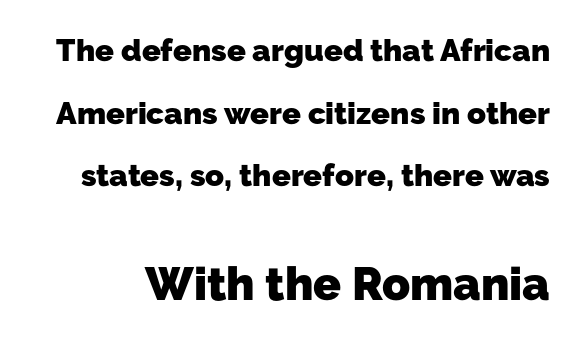
The image shows 46 px heavy sans-serif type; set loose line spacing (2.02x), normal letter spacing, not underlined; the second (bottom) block is 1.48x larger; low stroke contrast and a medium x-height.
